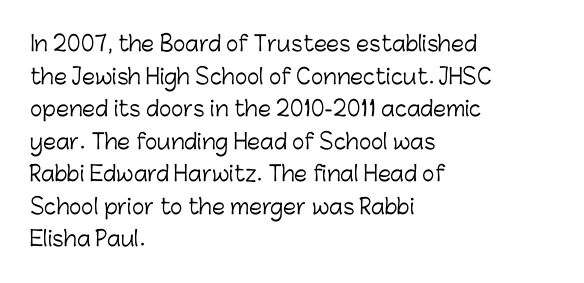
The axis of the letterforms is exactly vertical. Here the glyphs are tracked normally, forming tight word shapes. Descenders hang freely into open space. Line beginnings align vertically; line endings do not. The rows are spaced the way most documents space them.
